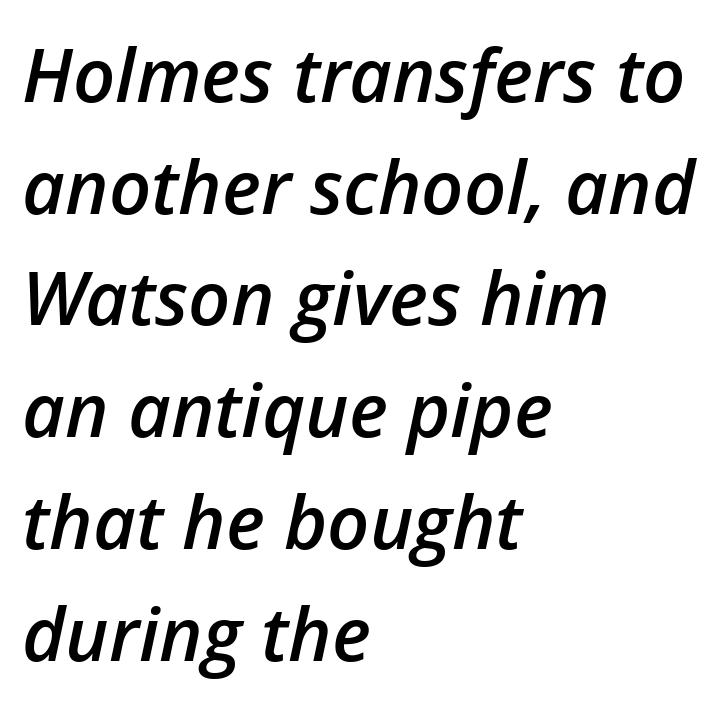
Q: Is the text bold? A: Semi-bold.
Q: Is the text italic (slanted)? A: Yes, it leans right by about 12 degrees.
Q: Is the text underlined? A: No.
Q: How is the paragraph aligned? A: Left-aligned.
Q: Is the spacing between letters normal or unusually wide? A: Normal.
Q: Is the spacing between lines tight, normal or loose? A: Normal.
Q: Width (condensed, normal, or wide)? A: Normal.
Q: Stroke contrast? A: Low.
Q: x-height? A: Medium.
Q: Monospaced? A: No.
